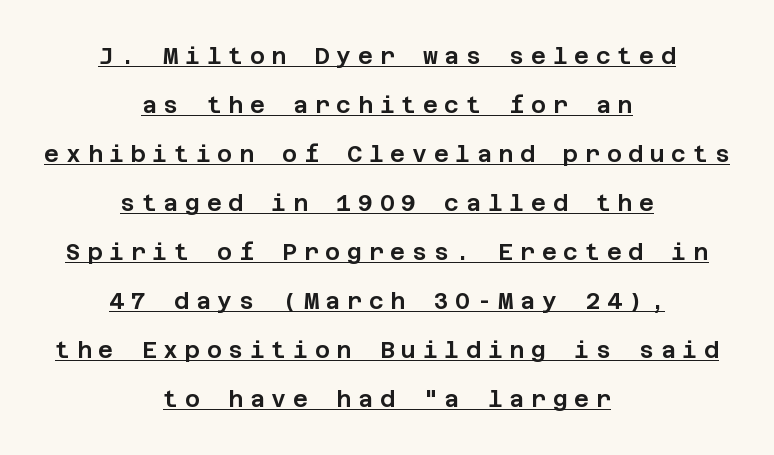
Q: Is the text italic (slanted)? A: No, it is upright.
Q: Is the text underlined? A: Yes.
Q: How is the paragraph aligned? A: Centered.
Q: Is the spacing between letters normal or unusually wide? A: Unusually wide.
Q: Is the spacing between lines tight, normal or loose? A: Loose.
